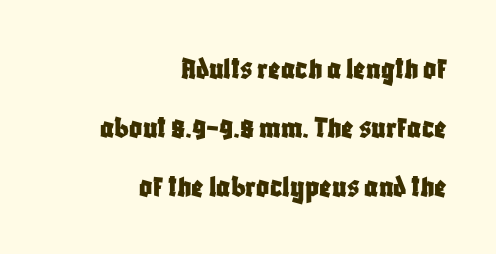
This rendering features lettering with no underline. Inter-character spacing is left at the font's built-in metrics. Upright lettering throughout. You could not count columns in this text — the font is proportionally spaced.
